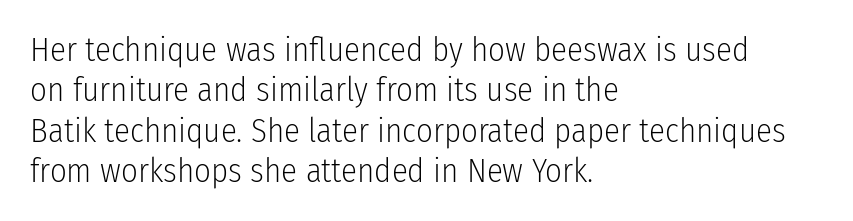
Q: Is the text bold? A: No.
Q: Is the text italic (slanted)? A: No, it is upright.
Q: Is the typeface a serif or a sans-serif typeface? A: Sans-serif.
Q: Is the text underlined? A: No.
Q: How is the paragraph aligned? A: Left-aligned.
Q: Is the spacing between letters normal or unusually wide? A: Normal.
Q: Width (condensed, normal, or wide)? A: Condensed.
Q: Stroke contrast? A: Low.
Q: x-height? A: Medium.
Q: Monospaced? A: No.
